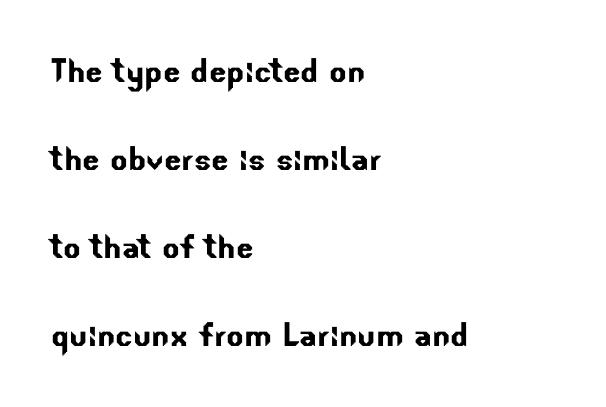
Is the letter spacing exaggerated? No — it looks like the ordinary default. Reading down the column, the eye jumps a long way to each next line. Descender tails drop into unmarked territory. You could not count columns in this text — the font is proportionally spaced.
